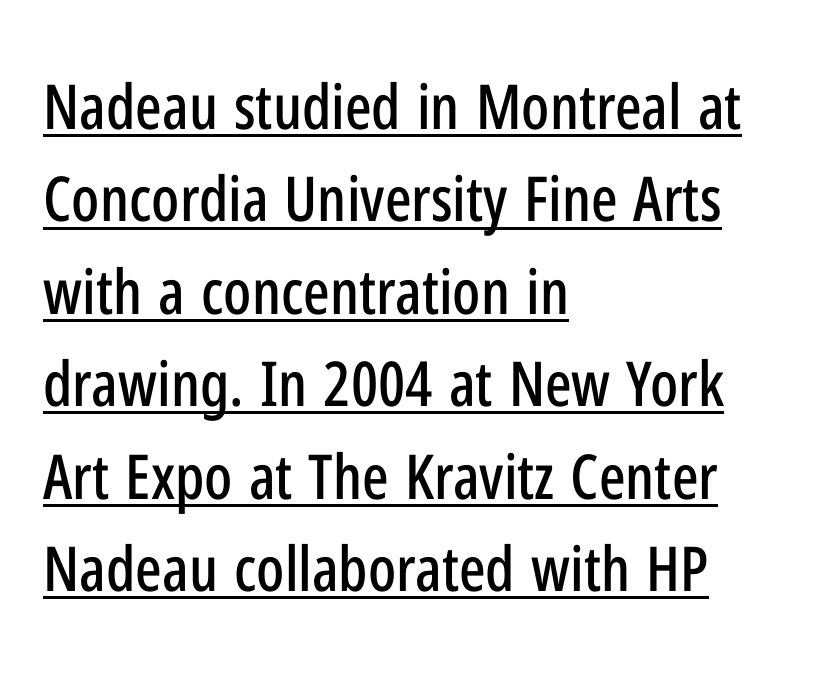
{"serif": "no", "italic": "no", "width": "condensed", "stroke_contrast": "low", "x_height": "medium", "monospaced": "no", "underline": "yes", "align": "left", "line_spacing": "normal", "line_spacing_ratio": 1.49, "letter_spacing": "normal", "letter_spacing_em": 0.0, "glyph_px": 62}
